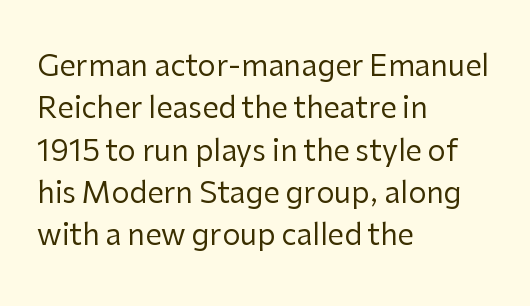
The image shows 29 px regular-weight sans-serif type, upright; set left-aligned, normal line spacing (1.46x), normal letter spacing, not underlined; low stroke contrast and a medium x-height.
